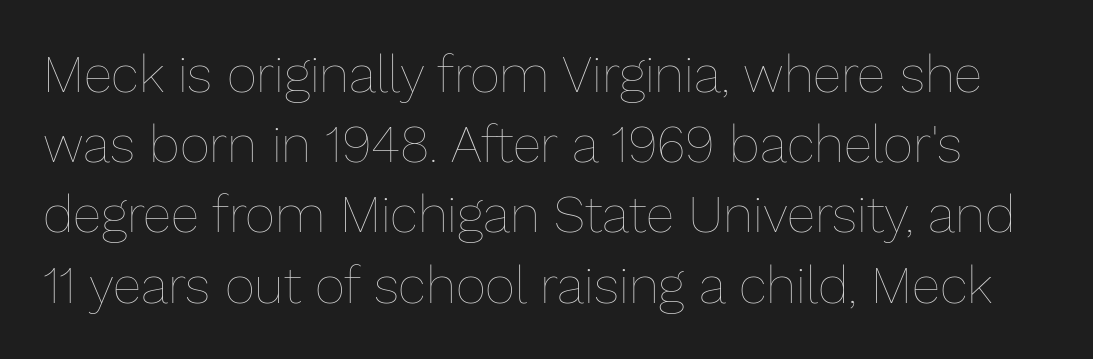
{"italic": "no", "bold": "no", "weight": "thin", "width": "normal", "stroke_contrast": "low", "x_height": "medium", "monospaced": "no", "underline": "no", "line_spacing": "normal", "line_spacing_ratio": 1.35, "letter_spacing": "normal", "letter_spacing_em": 0.0, "glyph_px": 52}
